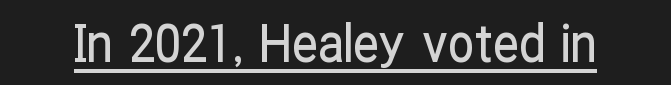
The image shows 52 px condensed sans-serif type, upright; set normal letter spacing, underlined; low stroke contrast and a medium x-height.
